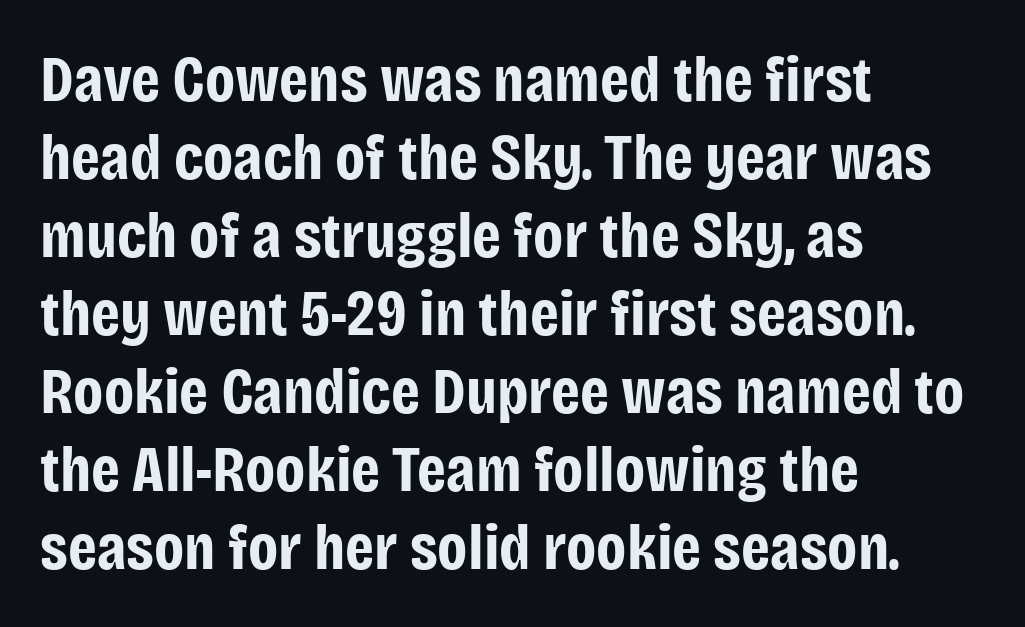
{"serif": "no", "italic": "no", "bold": "yes", "weight": "bold", "width": "condensed", "stroke_contrast": "low", "x_height": "large", "monospaced": "no", "underline": "no", "align": "left", "line_spacing_ratio": 1.2, "letter_spacing": "normal", "letter_spacing_em": 0.0, "glyph_px": 65}
